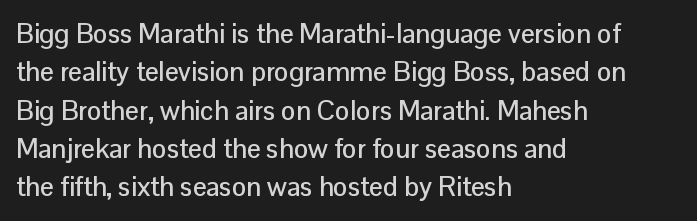
The image shows 27 px text type, upright; set left-aligned, normal line spacing (1.42x), normal letter spacing, not underlined.
